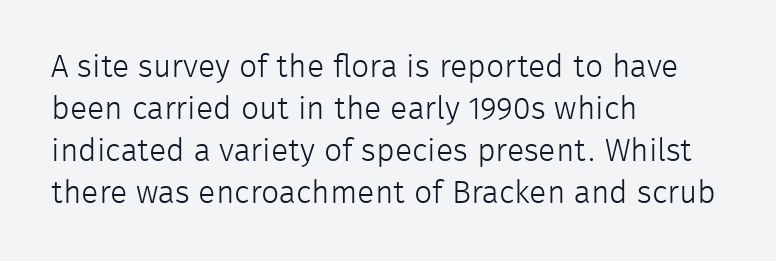
Q: Is the text bold? A: No.
Q: Is the text italic (slanted)? A: No, it is upright.
Q: Is the typeface a serif or a sans-serif typeface? A: Sans-serif.
Q: Is the text underlined? A: No.
Q: How is the paragraph aligned? A: Left-aligned.
Q: Is the spacing between letters normal or unusually wide? A: Normal.
Q: Is the spacing between lines tight, normal or loose? A: Normal.
Q: Width (condensed, normal, or wide)? A: Normal.
Q: Stroke contrast? A: Low.
Q: x-height? A: Medium.
Q: Monospaced? A: No.
